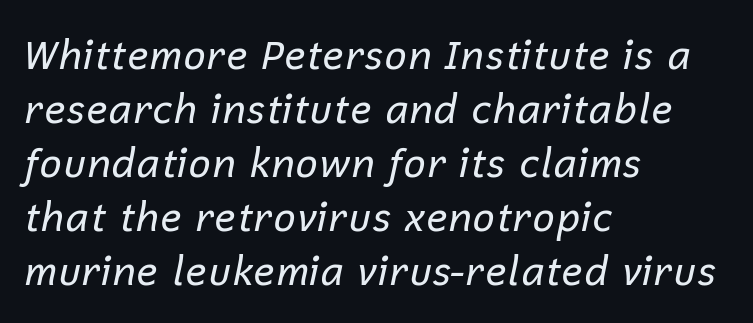
This sample is left-justified, so line endings fall wherever the words run out. Slant detected: the letters are inclined. Quick note: interline space is typical. These lines keep a tight, regular rhythm from letter to letter.
